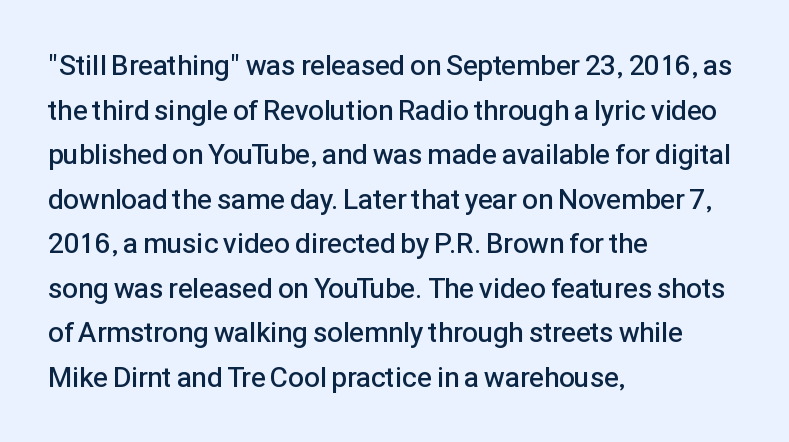
The image shows 28 px semibold sans-serif type, upright; set left-aligned, normal line spacing (1.59x), normal letter spacing, not underlined; low stroke contrast and a medium x-height.
